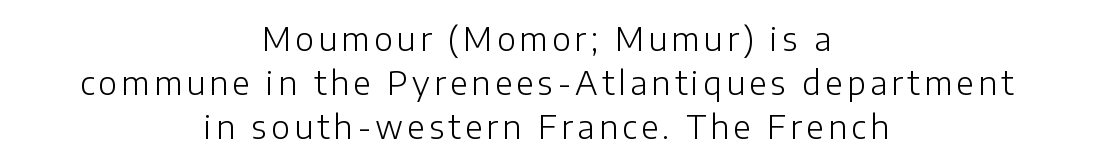
{"serif": "no", "italic": "no", "bold": "no", "weight": "light", "width": "normal", "stroke_contrast": "low", "x_height": "medium", "monospaced": "no", "underline": "no", "align": "center", "line_spacing": "normal", "line_spacing_ratio": 1.38, "glyph_px": 32}
